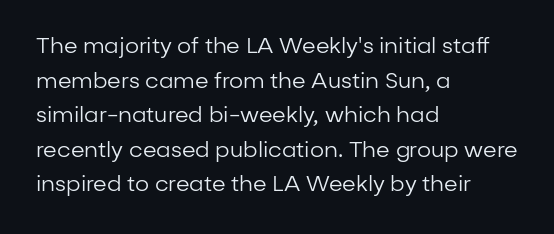
{"italic": "no", "bold": "no", "underline": "no", "align": "left", "line_spacing": "normal", "line_spacing_ratio": 1.57, "letter_spacing": "normal", "letter_spacing_em": 0.0, "glyph_px": 22}
